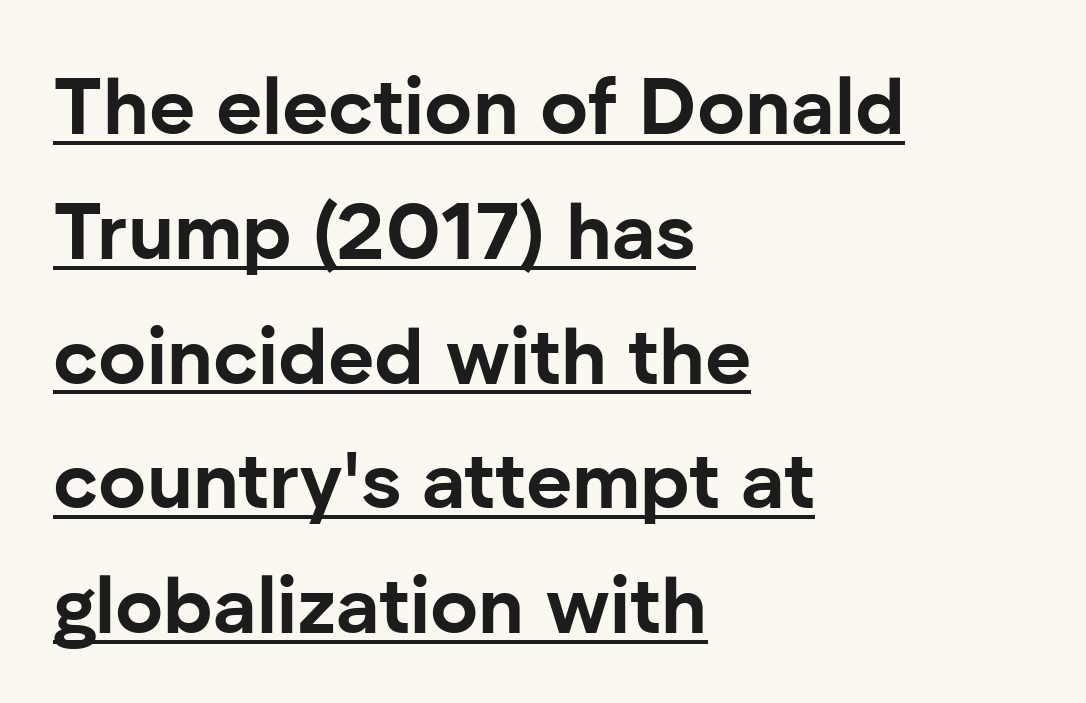
It's the straight-up-and-down kind of type. The rendering keeps characters at their native spacing. Is there much room between lines? A standard amount, neither cramped nor airy. The face used here is a sans, in the tradition of grotesques and geometrics.
